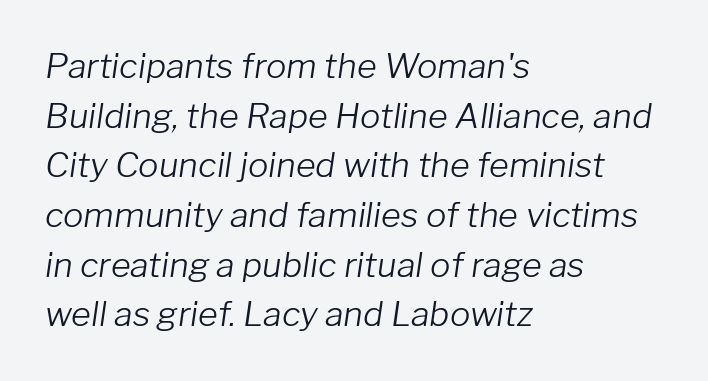
Q: Is the text bold? A: No.
Q: Is the text italic (slanted)? A: Yes, it leans right by about 8 degrees.
Q: Is the text underlined? A: No.
Q: How is the paragraph aligned? A: Left-aligned.
Q: Is the spacing between letters normal or unusually wide? A: Normal.
Q: Is the spacing between lines tight, normal or loose? A: Normal.
Q: Width (condensed, normal, or wide)? A: Normal.
Q: Stroke contrast? A: Low.
Q: x-height? A: Medium.
Q: Monospaced? A: No.
